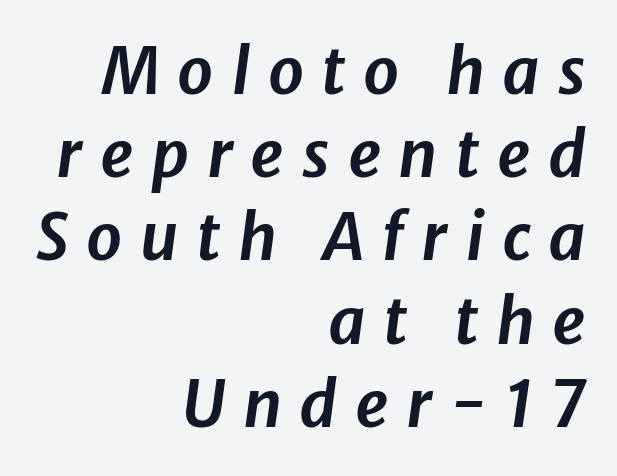
{"italic": "yes", "lean": "right", "slant_degrees": 8, "width": "normal", "stroke_contrast": "low", "x_height": "medium", "monospaced": "no", "underline": "no", "align": "right", "line_spacing": "normal", "line_spacing_ratio": 1.3, "letter_spacing": "wide", "letter_spacing_em": 0.27, "glyph_px": 64}
